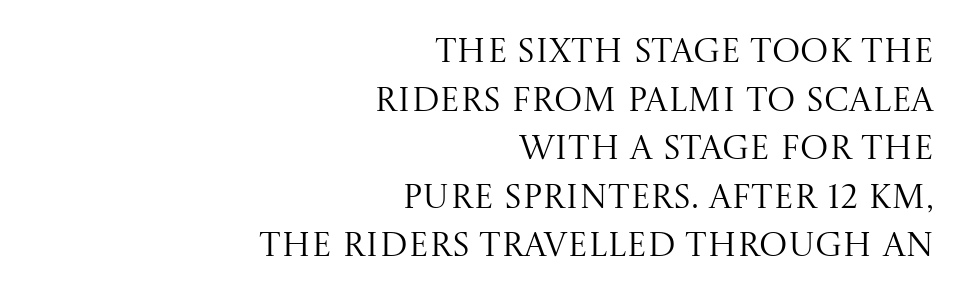
The image shows 34 px regular-weight serif type, upright; set right-aligned, normal line spacing (1.43x), normal letter spacing, not underlined; medium stroke contrast and a large x-height.
